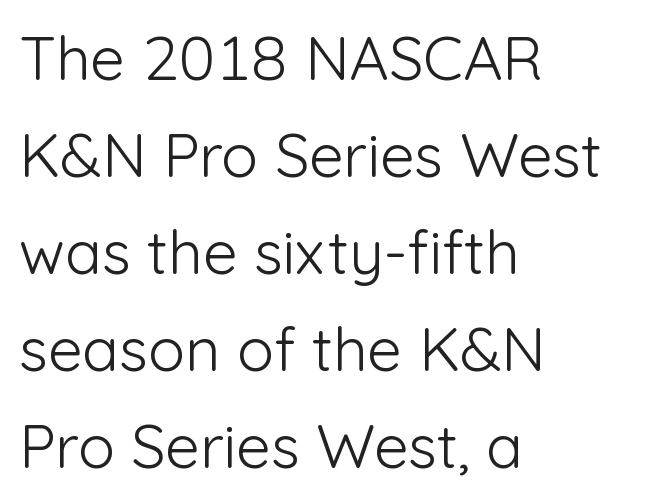
Q: Is the text bold? A: No.
Q: Is the text italic (slanted)? A: No, it is upright.
Q: Is the typeface a serif or a sans-serif typeface? A: Sans-serif.
Q: Is the text underlined? A: No.
Q: How is the paragraph aligned? A: Left-aligned.
Q: Is the spacing between letters normal or unusually wide? A: Normal.
Q: Is the spacing between lines tight, normal or loose? A: Normal.
Q: Width (condensed, normal, or wide)? A: Normal.
Q: Stroke contrast? A: Low.
Q: x-height? A: Medium.
Q: Monospaced? A: No.
